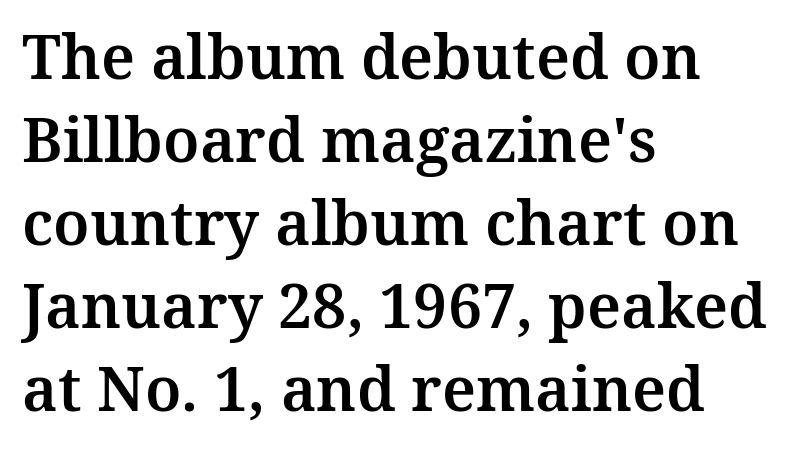
The image shows 61 px serif type, upright; set left-aligned, normal line spacing (1.36x), normal letter spacing, not underlined; medium stroke contrast and a medium x-height.
